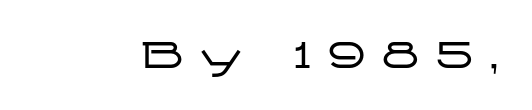
The space directly below the letters is spotless. The face used here is rendered with a markedly widened letterfit. The rendering shows plain stroke endings on the letterforms — a sans-serif design. Every character sits straight up, as roman type does.
